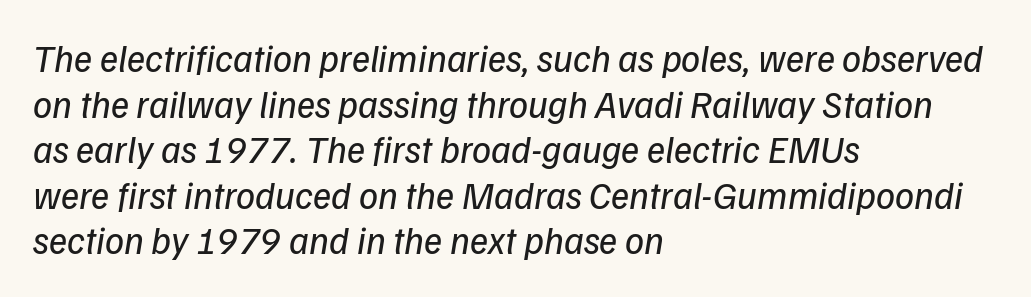
{"italic": "yes", "lean": "right", "slant_degrees": 9, "bold": "no", "weight": "regular", "width": "normal", "stroke_contrast": "low", "x_height": "medium", "monospaced": "no", "underline": "no", "align": "left", "line_spacing_ratio": 1.2, "letter_spacing": "normal", "letter_spacing_em": 0.0, "glyph_px": 38}
